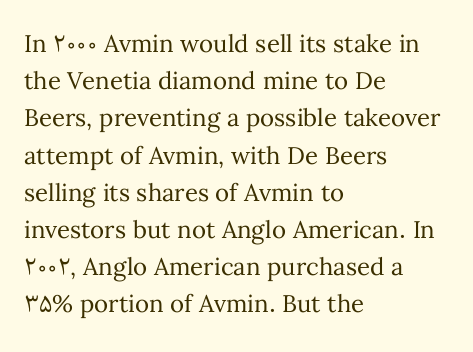
Q: Is the text bold? A: No.
Q: Is the text italic (slanted)? A: No, it is upright.
Q: Is the text underlined? A: No.
Q: How is the paragraph aligned? A: Left-aligned.
Q: Is the spacing between letters normal or unusually wide? A: Normal.
Q: Is the spacing between lines tight, normal or loose? A: Normal.
